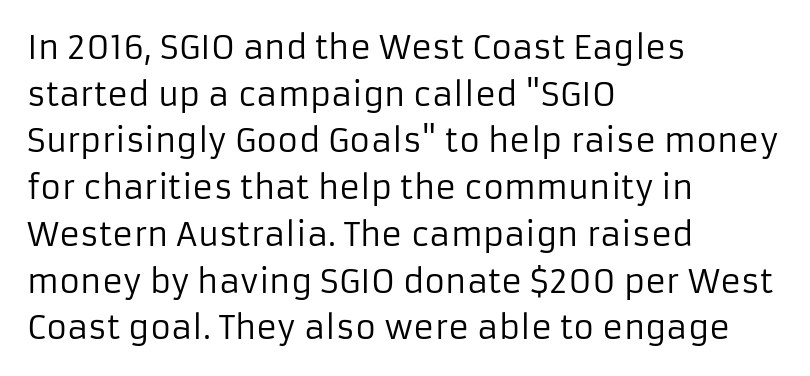
Notice how the stems are strictly vertical — no italics here. The passage shown is typeset with a sans-serif family. There is no visible air inserted between adjacent glyphs. The passage shown is not bold in any degree. Rows of type keep a routine distance in the vertical direction. Here the designer chose a conventional face with non-uniform glyph widths.
